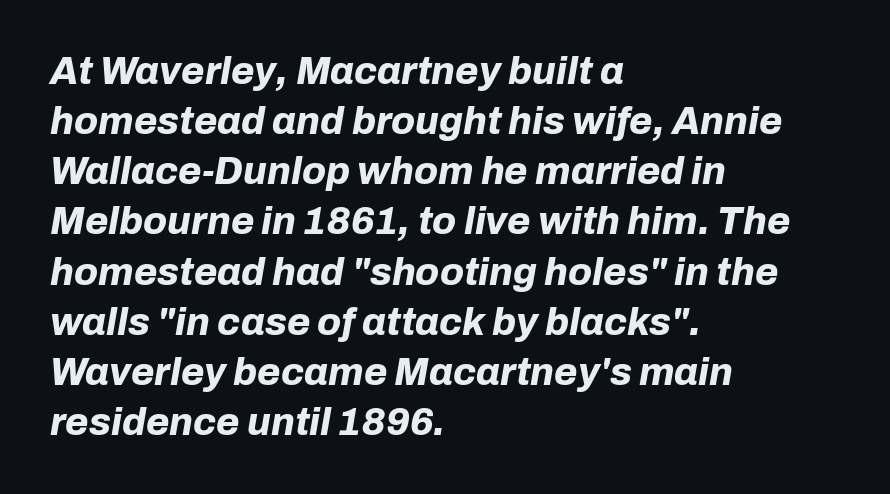
Slanted lettering throughout. Thick stems and heavy bowls — unmistakably bold. Is there much room between lines? A standard amount, neither cramped nor airy. The rendering uses natural spacing where letterforms have individual widths. The paragraph has a hard left edge and a soft right edge. Standard letterfit; no display-style spreading of the glyphs.
